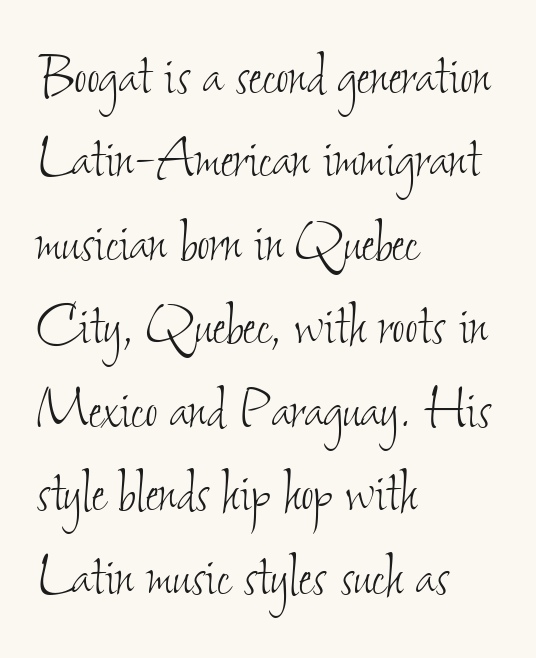
{"bold": "no", "weight": "thin", "width": "condensed", "stroke_contrast": "low", "x_height": "small", "monospaced": "no", "underline": "no", "align": "left", "line_spacing_ratio": 1.21, "letter_spacing": "normal", "letter_spacing_em": 0.0, "glyph_px": 69}
